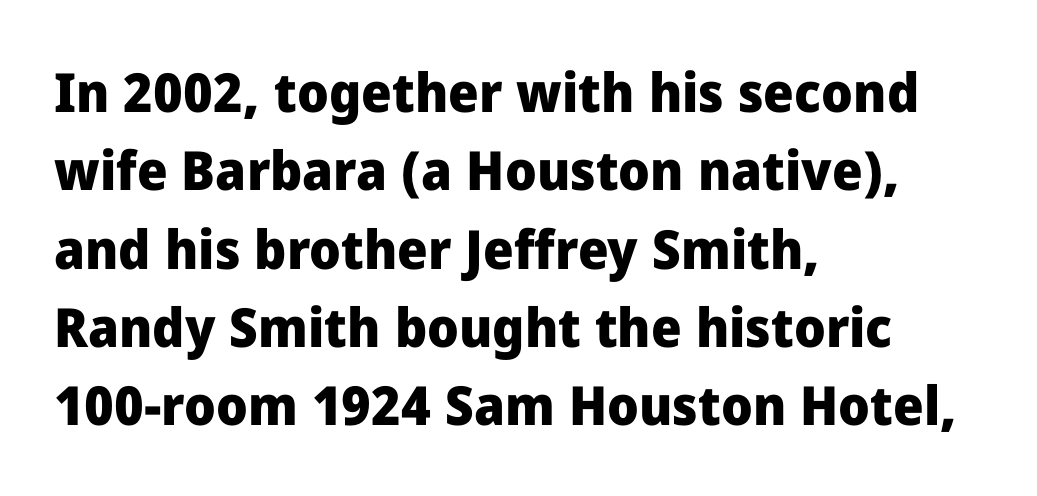
Vertically, the passage feels balanced, rows spaced as you'd expect. The compositor pushed each line to the left boundary. Words float on clear page, feet unadorned. Nobody touched the tracking dial on this one. Is there any slant? The stems are plumb. Bold? Absolutely — the strokes are thick and heavy.
